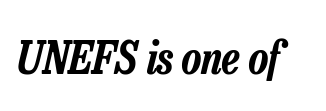
The image shows 45 px condensed type, italic (leaning right); set normal letter spacing, not underlined; low stroke contrast and a medium x-height.
